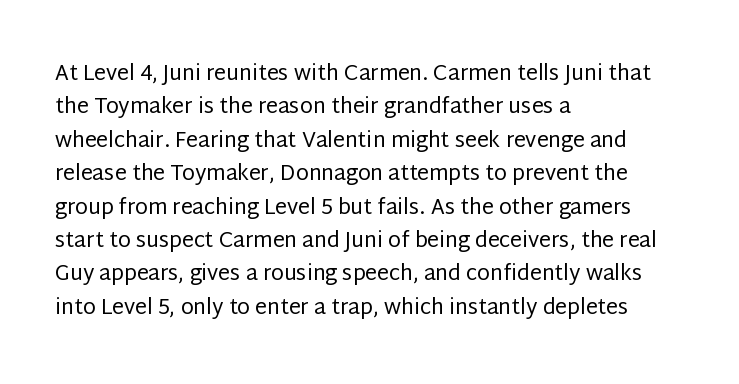
Q: Is the text bold? A: No.
Q: Is the text italic (slanted)? A: No, it is upright.
Q: Is the text underlined? A: No.
Q: How is the paragraph aligned? A: Left-aligned.
Q: Is the spacing between letters normal or unusually wide? A: Normal.
Q: Is the spacing between lines tight, normal or loose? A: Normal.
